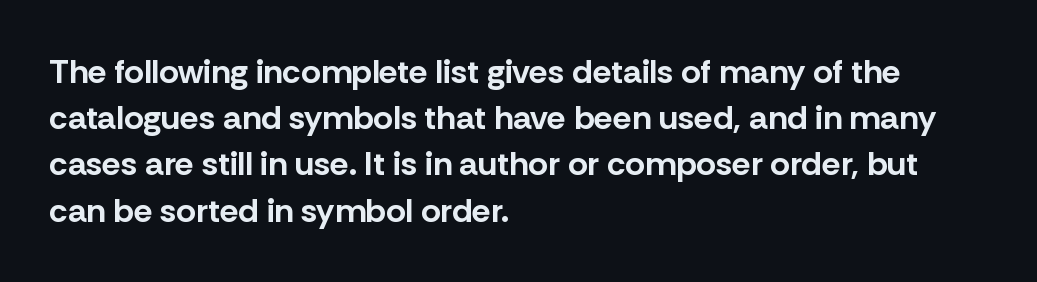
Q: Is the text bold? A: Yes.
Q: Is the text italic (slanted)? A: No, it is upright.
Q: Is the typeface a serif or a sans-serif typeface? A: Sans-serif.
Q: Is the text underlined? A: No.
Q: How is the paragraph aligned? A: Left-aligned.
Q: Is the spacing between letters normal or unusually wide? A: Normal.
Q: Is the spacing between lines tight, normal or loose? A: Normal.
Q: Width (condensed, normal, or wide)? A: Normal.
Q: Stroke contrast? A: Low.
Q: x-height? A: Medium.
Q: Monospaced? A: No.
